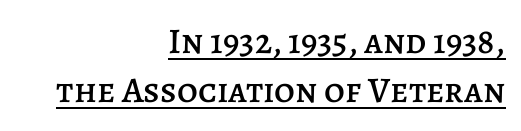
The image shows 36 px text type, upright; set right-aligned, normal line spacing (1.35x), normal letter spacing, underlined; low stroke contrast and a large x-height.
